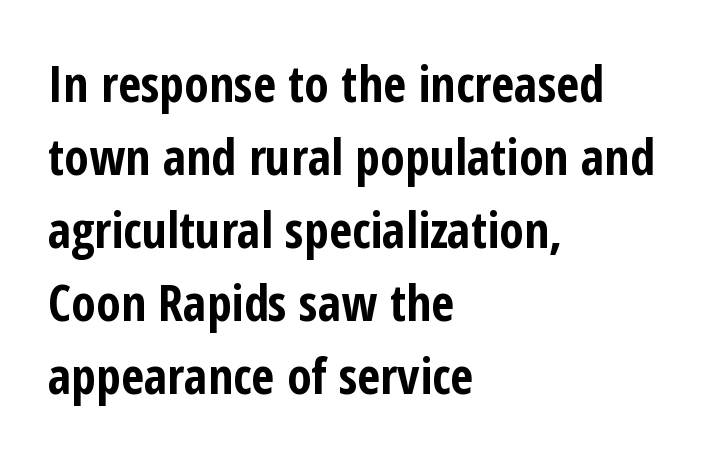
{"serif": "no", "italic": "no", "bold": "yes", "weight": "bold", "width": "condensed", "stroke_contrast": "low", "x_height": "medium", "monospaced": "no", "underline": "no", "align": "left", "line_spacing": "normal", "line_spacing_ratio": 1.46, "letter_spacing": "normal", "letter_spacing_em": 0.0, "glyph_px": 50}
